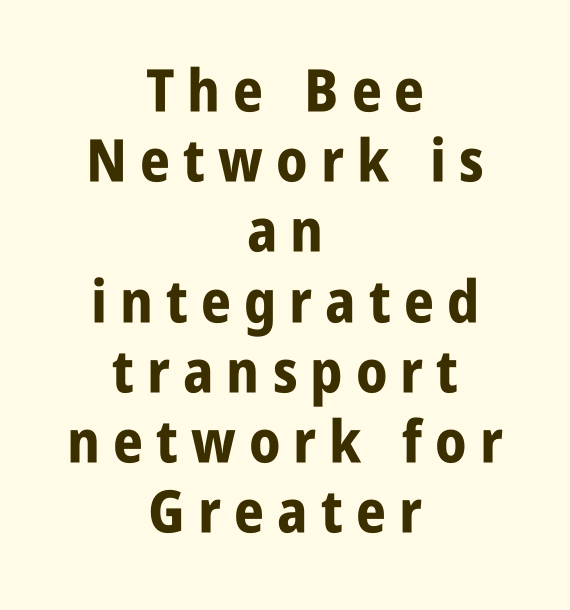
Q: Is the text bold? A: Yes.
Q: Is the text italic (slanted)? A: No, it is upright.
Q: Is the typeface a serif or a sans-serif typeface? A: Sans-serif.
Q: Is the text underlined? A: No.
Q: How is the paragraph aligned? A: Centered.
Q: Is the spacing between letters normal or unusually wide? A: Unusually wide.
Q: Width (condensed, normal, or wide)? A: Condensed.
Q: Stroke contrast? A: Low.
Q: x-height? A: Large.
Q: Monospaced? A: No.
